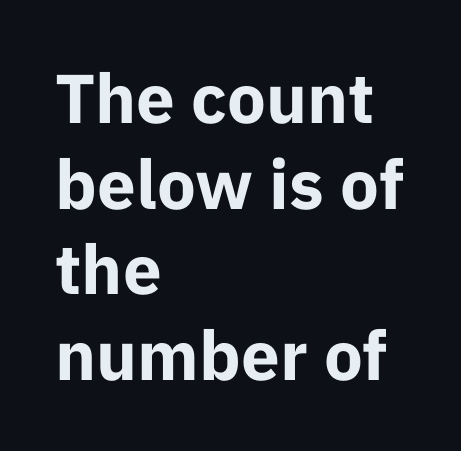
Q: Is the text bold? A: Yes.
Q: Is the text italic (slanted)? A: No, it is upright.
Q: Is the typeface a serif or a sans-serif typeface? A: Sans-serif.
Q: Is the text underlined? A: No.
Q: How is the paragraph aligned? A: Left-aligned.
Q: Is the spacing between letters normal or unusually wide? A: Normal.
Q: Width (condensed, normal, or wide)? A: Normal.
Q: Stroke contrast? A: Low.
Q: x-height? A: Medium.
Q: Monospaced? A: No.
